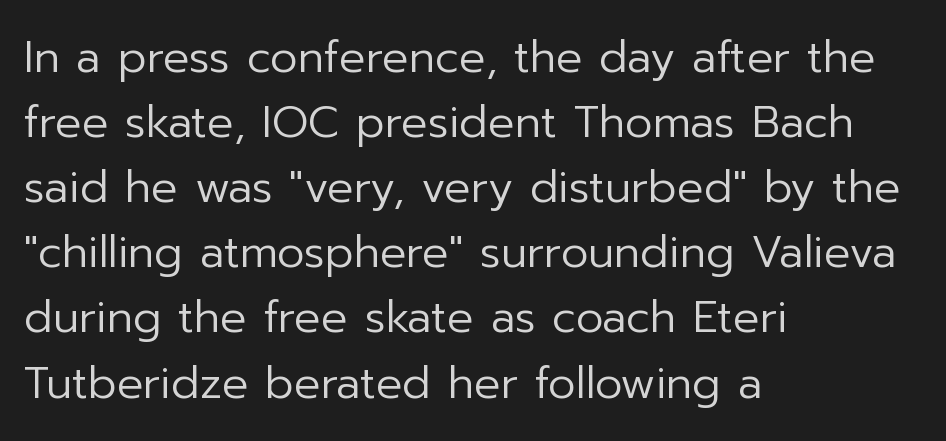
{"serif": "no", "italic": "no", "bold": "no", "weight": "regular", "width": "normal", "stroke_contrast": "low", "x_height": "medium", "monospaced": "no", "underline": "no", "align": "left", "line_spacing": "normal", "line_spacing_ratio": 1.48, "letter_spacing": "normal", "letter_spacing_em": 0.0, "glyph_px": 44}
